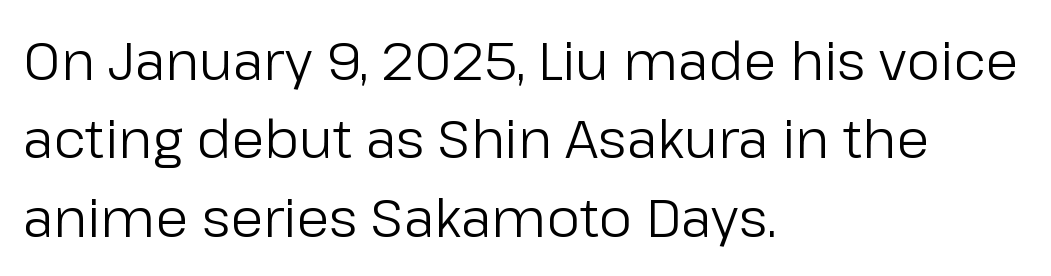
The baseline area is clear. No italicization has been applied; the sample stays upright. This is sans-serif lettering, the kind often seen on screens and signage. The lines sit at an ordinary, default distance from one another. Observe the ordinary spacing: letters are neighbours, not strangers.
